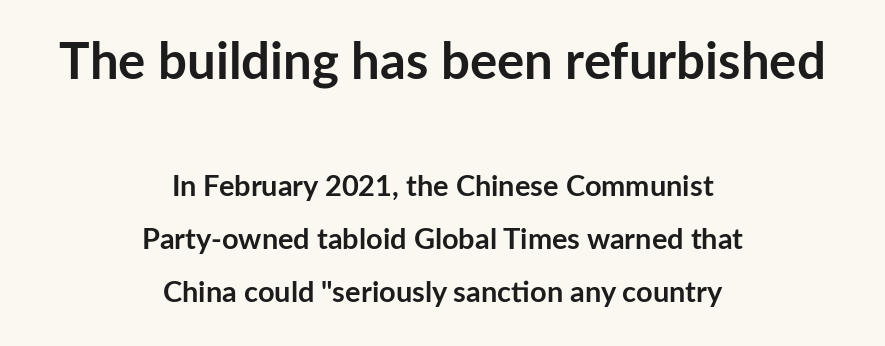
{"serif": "no", "italic": "no", "bold": "yes", "weight": "semibold", "width": "normal", "stroke_contrast": "low", "x_height": "medium", "monospaced": "no", "underline": "no", "align": "center", "line_spacing_ratio": 1.84, "letter_spacing": "normal", "letter_spacing_em": 0.0, "larger_block": "first", "size_ratio": 1.76, "glyph_px": 51}
